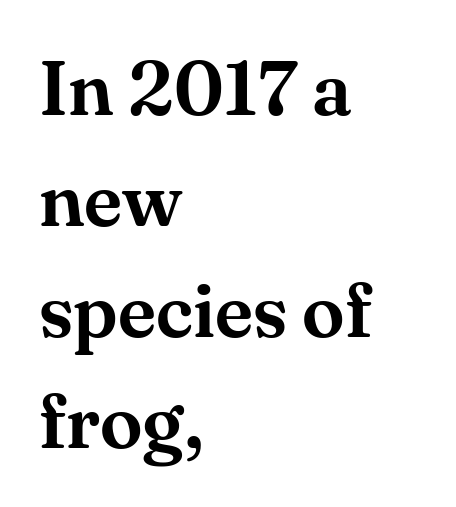
Q: Is the text italic (slanted)? A: No, it is upright.
Q: Is the typeface a serif or a sans-serif typeface? A: Serif.
Q: Is the text underlined? A: No.
Q: How is the paragraph aligned? A: Left-aligned.
Q: Is the spacing between letters normal or unusually wide? A: Normal.
Q: Is the spacing between lines tight, normal or loose? A: Normal.
Q: Width (condensed, normal, or wide)? A: Normal.
Q: Stroke contrast? A: Medium.
Q: x-height? A: Small.
Q: Monospaced? A: No.
